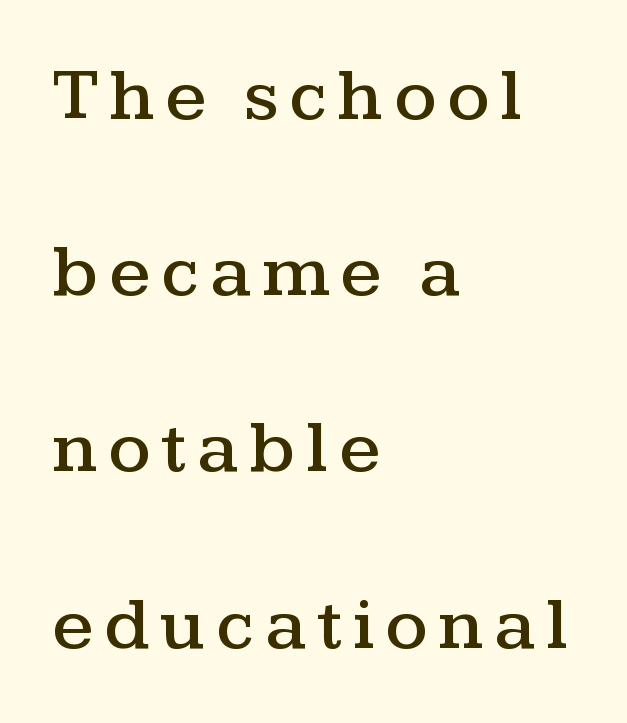
The image shows 75 px wide serif type, upright; set left-aligned, loose line spacing (2.35x), not underlined; medium stroke contrast and a medium x-height.
